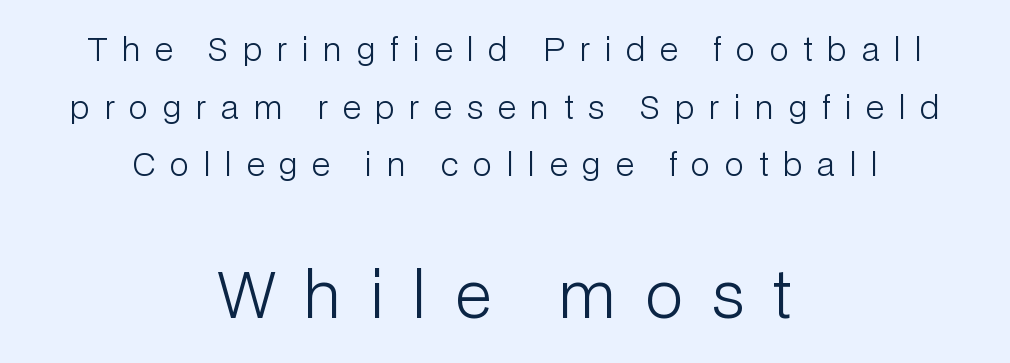
{"serif": "no", "italic": "no", "bold": "no", "weight": "light", "width": "normal", "stroke_contrast": "low", "x_height": "medium", "monospaced": "no", "underline": "no", "align": "center", "line_spacing_ratio": 1.8, "letter_spacing": "wide", "letter_spacing_em": 0.46, "larger_block": "second", "size_ratio": 1.97, "glyph_px": 63}
